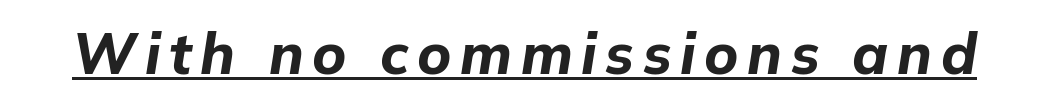
The image shows 57 px bold type, italic (leaning right); set underlined; low stroke contrast and a medium x-height.
